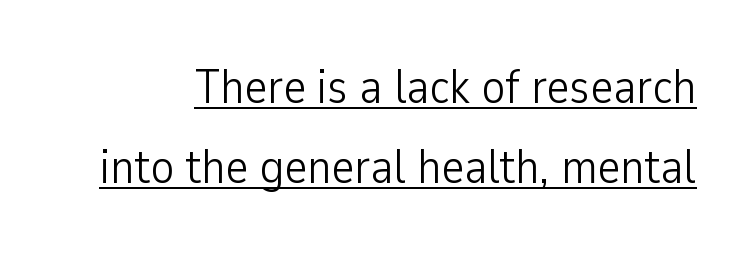
The image shows 49 px light, condensed sans-serif type, upright; set normal line spacing (1.64x), normal letter spacing, underlined; low stroke contrast and a medium x-height.
